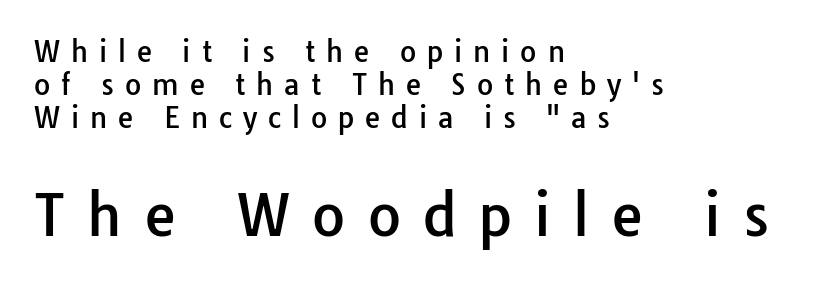
The image shows 57 px sans-serif type, upright; set left-aligned, line spacing 1.18x, unusually wide letter spacing (+0.39 em), not underlined; the second (bottom) block is 2.04x larger; low stroke contrast and a medium x-height.
